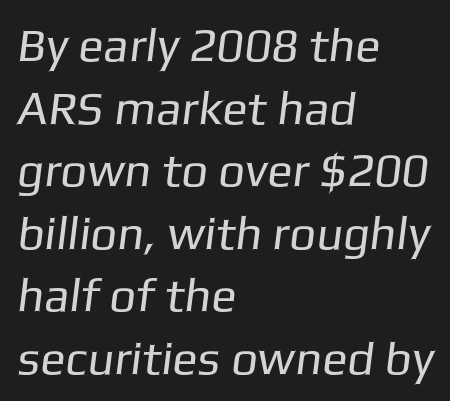
Q: Is the text bold? A: No.
Q: Is the typeface a serif or a sans-serif typeface? A: Sans-serif.
Q: Is the text underlined? A: No.
Q: How is the paragraph aligned? A: Left-aligned.
Q: Is the spacing between letters normal or unusually wide? A: Normal.
Q: Is the spacing between lines tight, normal or loose? A: Normal.
Q: Width (condensed, normal, or wide)? A: Normal.
Q: Stroke contrast? A: Low.
Q: x-height? A: Medium.
Q: Monospaced? A: No.
